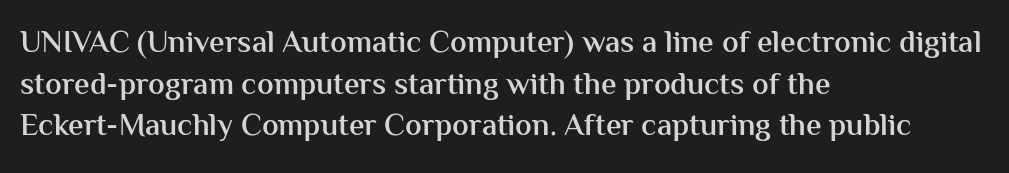
Q: Is the text bold? A: Semi-bold.
Q: Is the text italic (slanted)? A: No, it is upright.
Q: Is the typeface a serif or a sans-serif typeface? A: Sans-serif.
Q: Is the text underlined? A: No.
Q: How is the paragraph aligned? A: Left-aligned.
Q: Is the spacing between letters normal or unusually wide? A: Normal.
Q: Is the spacing between lines tight, normal or loose? A: Normal.
Q: Width (condensed, normal, or wide)? A: Normal.
Q: Stroke contrast? A: Medium.
Q: x-height? A: Medium.
Q: Monospaced? A: No.
